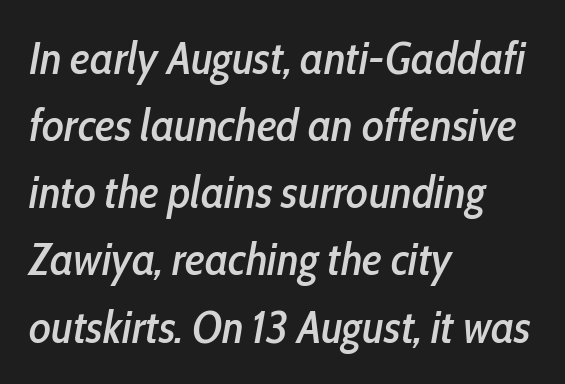
The image shows 46 px condensed type, italic (leaning right); set left-aligned, normal line spacing (1.46x), normal letter spacing, not underlined; low stroke contrast and a medium x-height.
